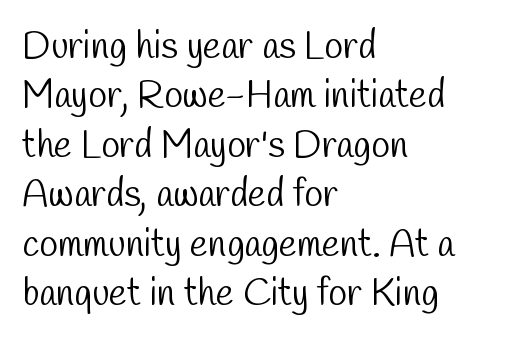
Q: Is the text bold? A: No.
Q: Is the typeface a serif or a sans-serif typeface? A: Sans-serif.
Q: Is the text underlined? A: No.
Q: How is the paragraph aligned? A: Left-aligned.
Q: Is the spacing between letters normal or unusually wide? A: Normal.
Q: Is the spacing between lines tight, normal or loose? A: Normal.
Q: Width (condensed, normal, or wide)? A: Condensed.
Q: Stroke contrast? A: Low.
Q: x-height? A: Medium.
Q: Monospaced? A: No.
